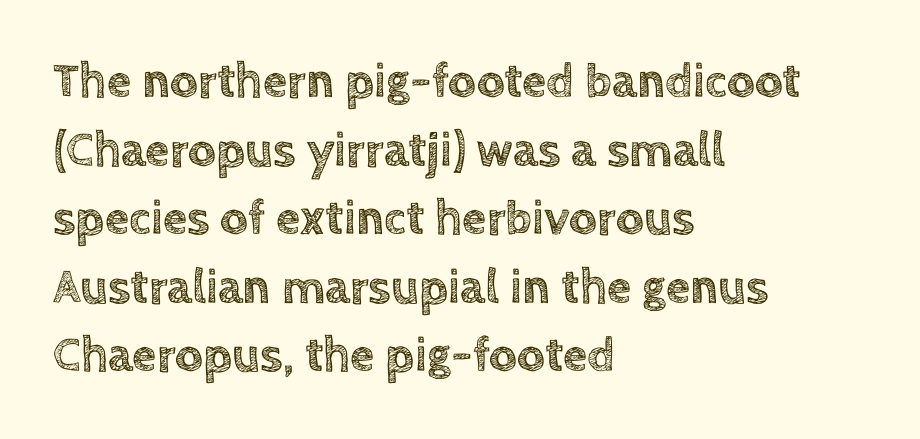
Q: Is the text italic (slanted)? A: No, it is upright.
Q: Is the text underlined? A: No.
Q: How is the paragraph aligned? A: Left-aligned.
Q: Is the spacing between letters normal or unusually wide? A: Normal.
Q: Is the spacing between lines tight, normal or loose? A: Normal.
Q: Width (condensed, normal, or wide)? A: Normal.
Q: x-height? A: Large.
Q: Monospaced? A: No.
